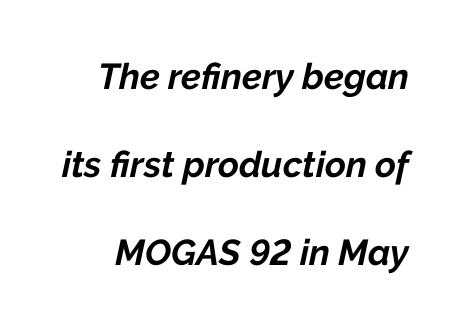
Q: Is the text bold? A: Yes.
Q: Is the text italic (slanted)? A: Yes, it leans right by about 12 degrees.
Q: Is the text underlined? A: No.
Q: Is the spacing between letters normal or unusually wide? A: Normal.
Q: Is the spacing between lines tight, normal or loose? A: Loose.
Q: Width (condensed, normal, or wide)? A: Normal.
Q: Stroke contrast? A: Low.
Q: x-height? A: Medium.
Q: Monospaced? A: No.
